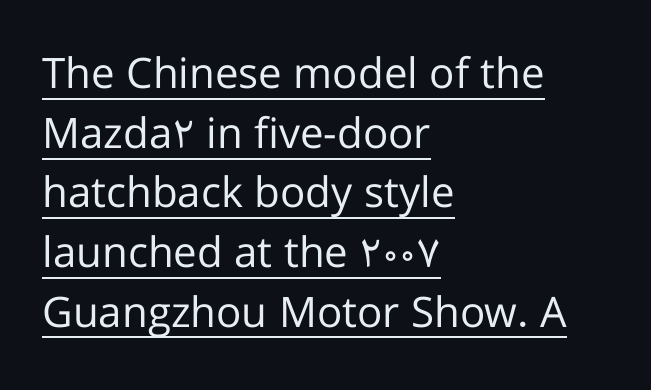
The line-height multiplier appears to be the usual default. Is the type heavy? It reads as light-to-regular instead. Does extra space separate the letters? No, they use regular spacing. A baseline rule has been typeset under these characters. The passage shown is typeset with a sans-serif family.
